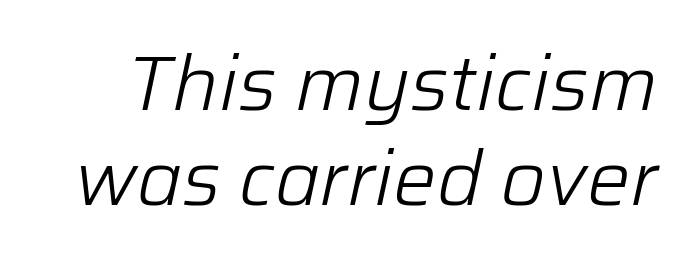
The image shows 77 px light type, italic (leaning right); set line spacing 1.24x, normal letter spacing, not underlined; low stroke contrast and a medium x-height.
